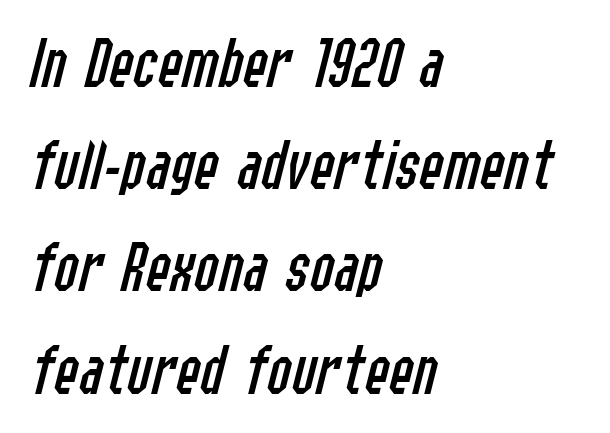
{"italic": "yes", "lean": "right", "slant_degrees": 14, "bold": "no", "weight": "regular", "width": "condensed", "stroke_contrast": "low", "x_height": "medium", "monospaced": "no", "underline": "no", "align": "left", "line_spacing": "normal", "line_spacing_ratio": 1.4, "letter_spacing": "normal", "letter_spacing_em": 0.0, "glyph_px": 73}
